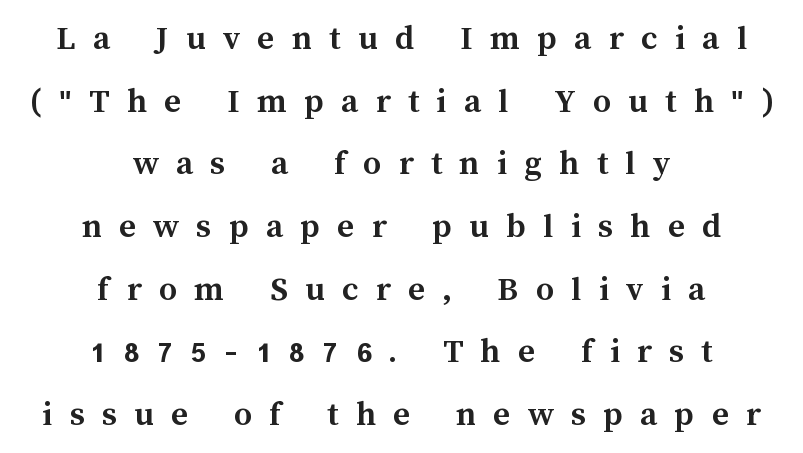
Q: Is the text bold? A: Yes.
Q: Is the text italic (slanted)? A: No, it is upright.
Q: Is the text underlined? A: No.
Q: How is the paragraph aligned? A: Centered.
Q: Is the spacing between letters normal or unusually wide? A: Unusually wide.
Q: Width (condensed, normal, or wide)? A: Normal.
Q: Stroke contrast? A: Medium.
Q: x-height? A: Medium.
Q: Monospaced? A: No.
